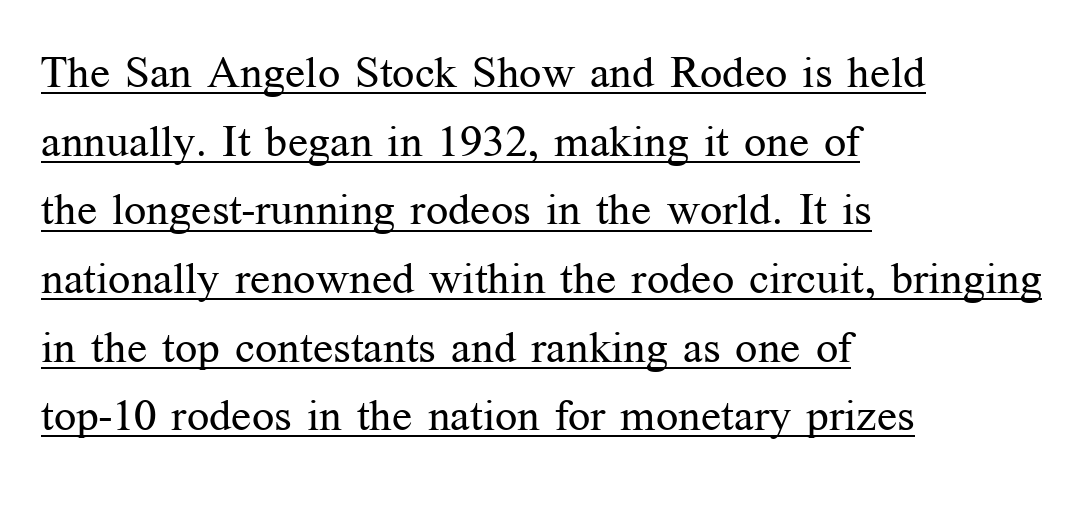
{"serif": "yes", "italic": "no", "bold": "no", "weight": "regular", "width": "normal", "stroke_contrast": "medium", "x_height": "medium", "monospaced": "no", "underline": "yes", "align": "left", "line_spacing": "normal", "line_spacing_ratio": 1.56, "letter_spacing": "normal", "letter_spacing_em": 0.0, "glyph_px": 44}
